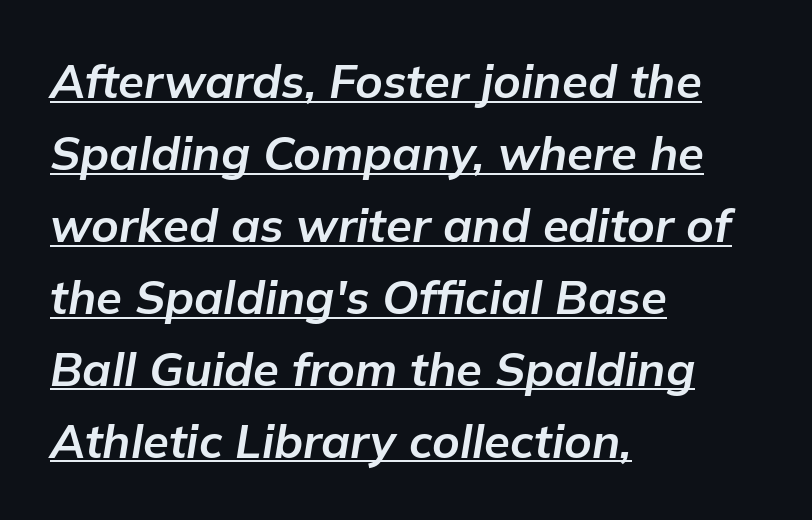
The image shows 47 px bold type, italic (leaning right); set left-aligned, normal line spacing (1.53x), normal letter spacing, underlined; low stroke contrast and a medium x-height.
